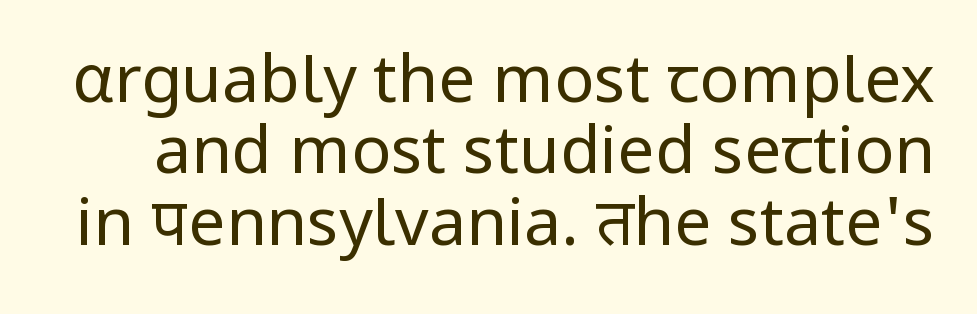
Q: Is the text bold? A: No.
Q: Is the text italic (slanted)? A: No, it is upright.
Q: Is the typeface a serif or a sans-serif typeface? A: Sans-serif.
Q: Is the text underlined? A: No.
Q: Is the spacing between letters normal or unusually wide? A: Normal.
Q: Is the spacing between lines tight, normal or loose? A: Tight.
Q: Width (condensed, normal, or wide)? A: Normal.
Q: Stroke contrast? A: Low.
Q: x-height? A: Medium.
Q: Monospaced? A: No.
